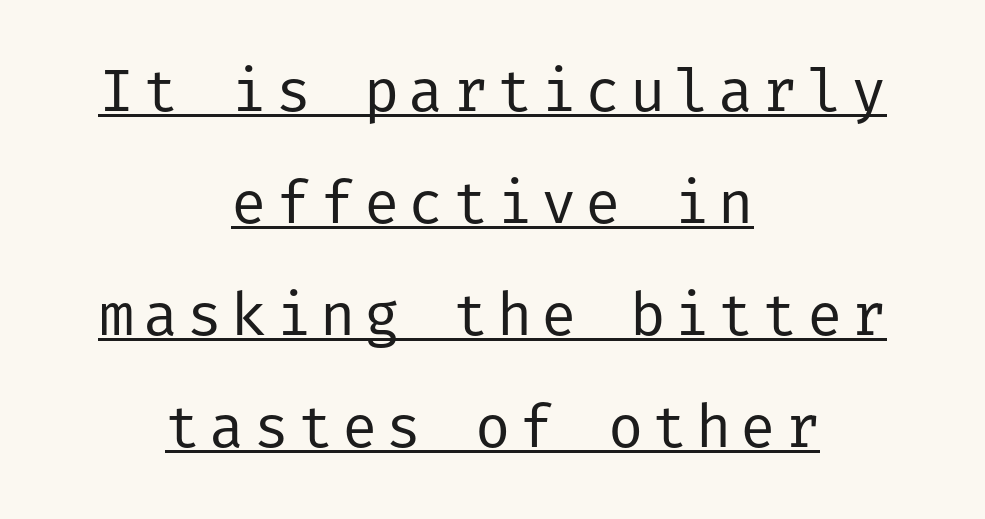
{"serif": "no", "italic": "no", "bold": "no", "weight": "regular", "width": "normal", "stroke_contrast": "low", "x_height": "medium", "underline": "yes", "align": "center", "line_spacing": "loose", "line_spacing_ratio": 1.9, "glyph_px": 59}
